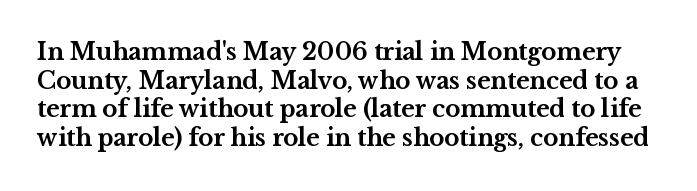
{"italic": "no", "bold": "yes", "underline": "no", "line_spacing": "normal", "line_spacing_ratio": 1.25, "letter_spacing": "normal", "letter_spacing_em": 0.0, "glyph_px": 23}
